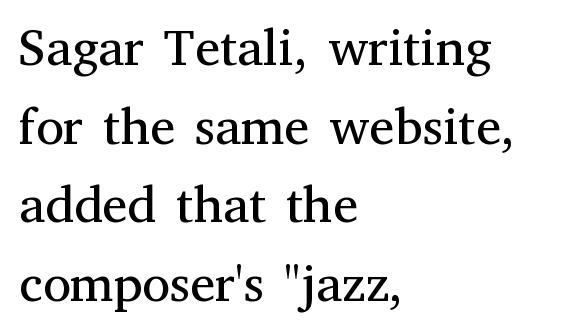
The words here are not underlined. These lines stack with their left ends in a neat column. Rows of type keep a routine distance in the vertical direction. The typography opts for an upright posture over an oblique one. Does the type have serifs? Yes, each stem ends in a small foot. The passage shown has conventional tracking throughout.
